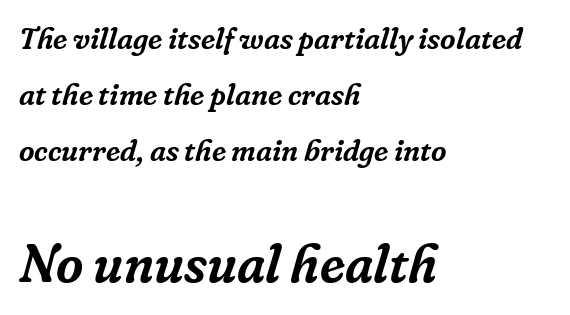
Size contrast runs from small at the top to large at the bottom. There's an unmistakable incline to the writing here. If you drew a ruler down the left edge, every line would touch it. The passage shown is not underscored anywhere. The designer went with a serif here, giving each stem small feet.
